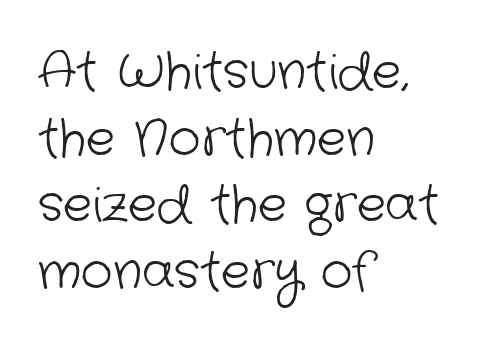
The letters advance in unequal steps, a hallmark of proportional type. Font category for this specimen: sans-serif. These glyphs show unthickened strokes, regular width or finer. Observe the ordinary spacing: letters are neighbours, not strangers. The compositor pushed each line to the left boundary. Lines of text with bare space underneath.
